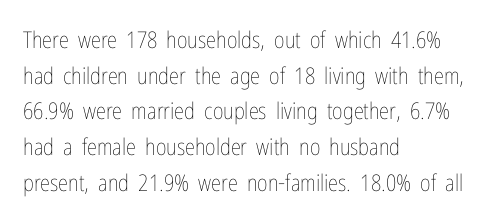
Q: Is the text bold? A: No.
Q: Is the text italic (slanted)? A: No, it is upright.
Q: Is the text underlined? A: No.
Q: How is the paragraph aligned? A: Left-aligned.
Q: Is the spacing between letters normal or unusually wide? A: Normal.
Q: Is the spacing between lines tight, normal or loose? A: Normal.
